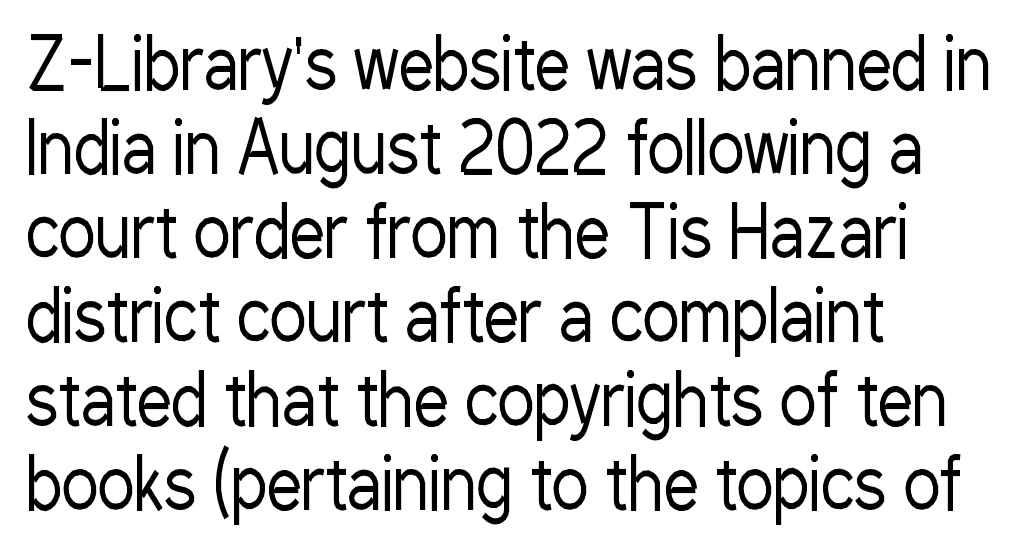
Q: Is the text bold? A: No.
Q: Is the text italic (slanted)? A: No, it is upright.
Q: Is the typeface a serif or a sans-serif typeface? A: Sans-serif.
Q: Is the text underlined? A: No.
Q: How is the paragraph aligned? A: Left-aligned.
Q: Is the spacing between letters normal or unusually wide? A: Normal.
Q: Width (condensed, normal, or wide)? A: Condensed.
Q: Stroke contrast? A: Low.
Q: x-height? A: Medium.
Q: Monospaced? A: No.
